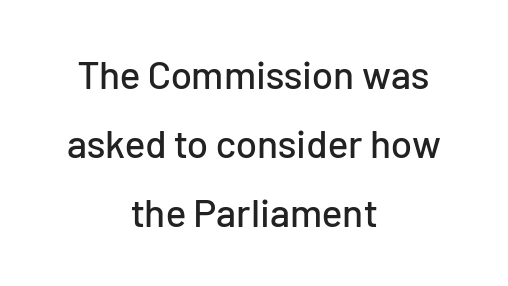
The image shows 39 px sans-serif type, upright; set centered, line spacing 1.77x, normal letter spacing, not underlined; low stroke contrast and a medium x-height.
